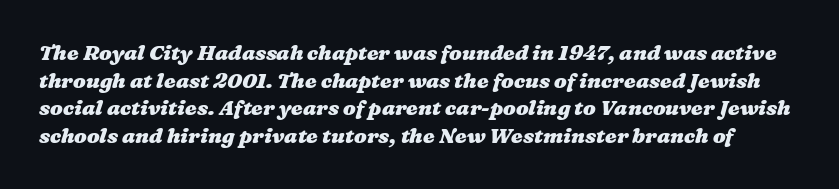
{"bold": "yes", "underline": "no", "line_spacing": "normal", "line_spacing_ratio": 1.32, "letter_spacing": "normal", "letter_spacing_em": 0.0, "glyph_px": 21}
